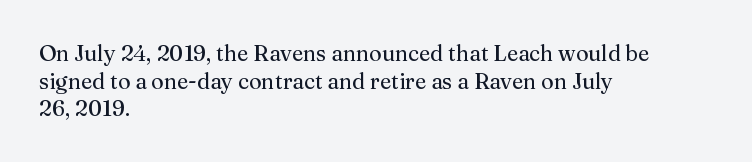
The image shows 22 px text type, upright; set left-aligned, normal line spacing (1.26x), normal letter spacing, not underlined.
